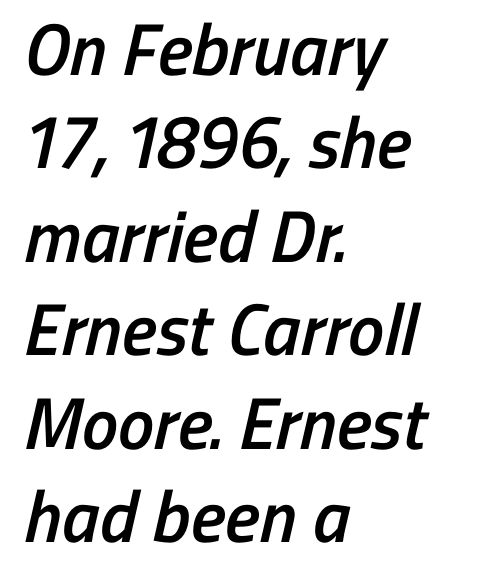
Q: Is the text bold? A: Semi-bold.
Q: Is the typeface a serif or a sans-serif typeface? A: Sans-serif.
Q: Is the text underlined? A: No.
Q: How is the paragraph aligned? A: Left-aligned.
Q: Is the spacing between letters normal or unusually wide? A: Normal.
Q: Is the spacing between lines tight, normal or loose? A: Normal.
Q: Width (condensed, normal, or wide)? A: Condensed.
Q: Stroke contrast? A: Low.
Q: x-height? A: Medium.
Q: Monospaced? A: No.
